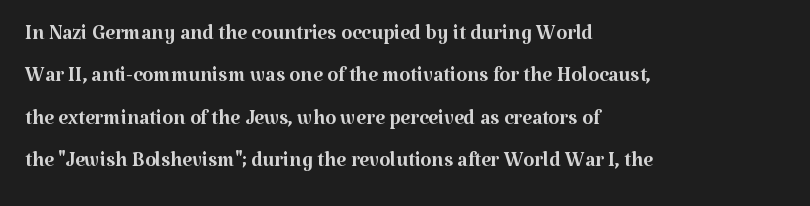
Short and long lines alike share a common starting point at left. The typography opts for an upright posture over an oblique one. This sample uses a serif face. The rendering uses natural spacing where letterforms have individual widths. Students, note that the glyphs here touch the page at normal intervals. Quick note: interline space is typical.
